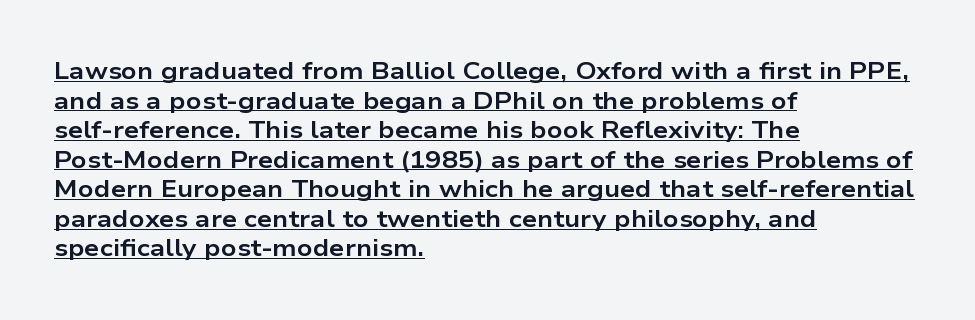
{"italic": "no", "bold": "yes", "underline": "yes", "align": "left", "line_spacing_ratio": 1.23, "letter_spacing": "normal", "letter_spacing_em": 0.0, "glyph_px": 24}
